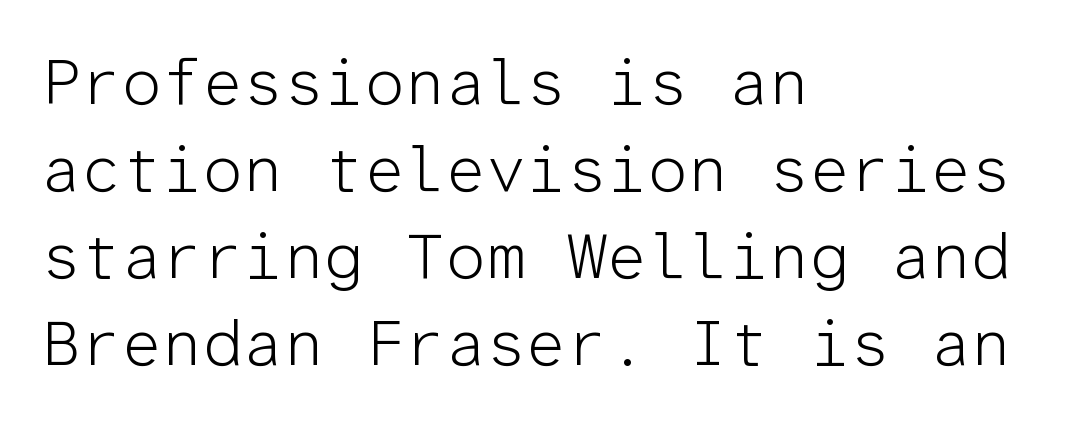
Q: Is the text bold? A: No.
Q: Is the text italic (slanted)? A: No, it is upright.
Q: Is the typeface a serif or a sans-serif typeface? A: Sans-serif.
Q: Is the text underlined? A: No.
Q: How is the paragraph aligned? A: Left-aligned.
Q: Is the spacing between letters normal or unusually wide? A: Normal.
Q: Is the spacing between lines tight, normal or loose? A: Normal.
Q: Width (condensed, normal, or wide)? A: Normal.
Q: Stroke contrast? A: Low.
Q: x-height? A: Medium.
Q: Monospaced? A: Yes.
